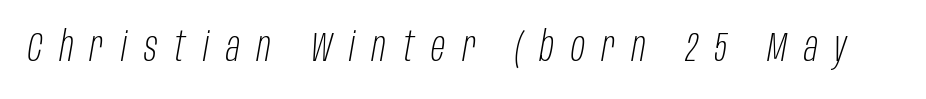
{"italic": "yes", "lean": "right", "slant_degrees": 10, "bold": "no", "weight": "light", "width": "condensed", "stroke_contrast": "low", "x_height": "large", "monospaced": "no", "underline": "no", "letter_spacing": "wide", "letter_spacing_em": 0.42, "glyph_px": 41}
